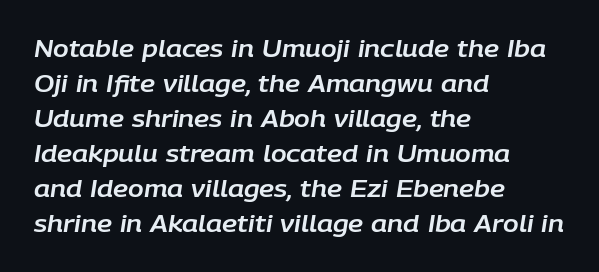
{"italic": "yes", "lean": "right", "slant_degrees": 9, "underline": "no", "align": "left", "line_spacing": "normal", "line_spacing_ratio": 1.52, "letter_spacing": "normal", "letter_spacing_em": 0.0, "glyph_px": 23}
